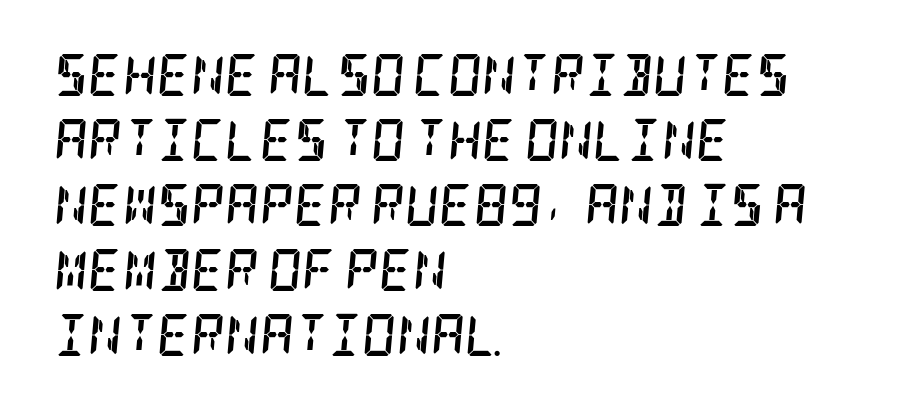
The image shows 42 px semibold, condensed serif type, italic (leaning right); set left-aligned, normal line spacing (1.55x), normal letter spacing, not underlined; low stroke contrast and a large x-height.
